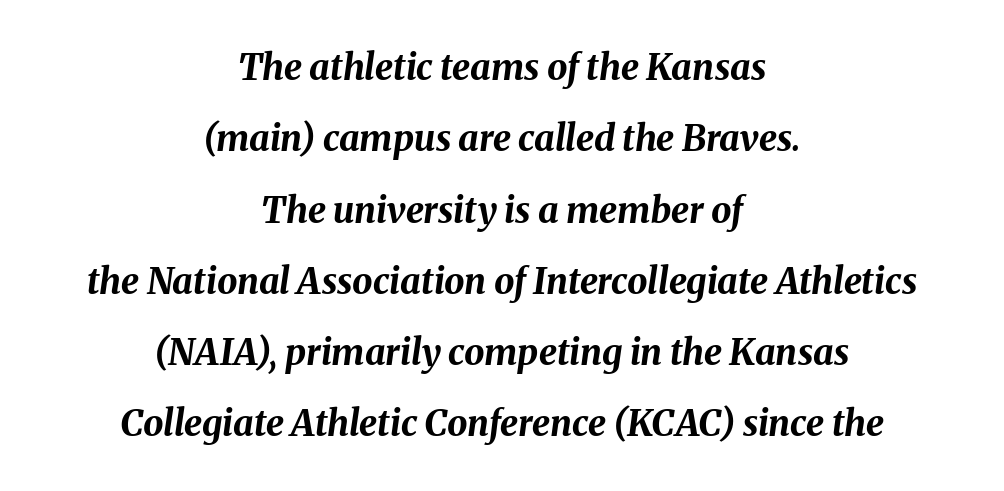
{"italic": "yes", "lean": "right", "slant_degrees": 8, "bold": "yes", "weight": "bold", "width": "normal", "stroke_contrast": "medium", "x_height": "medium", "monospaced": "no", "underline": "no", "align": "center", "line_spacing": "loose", "line_spacing_ratio": 1.98, "letter_spacing": "normal", "letter_spacing_em": 0.0, "glyph_px": 36}
